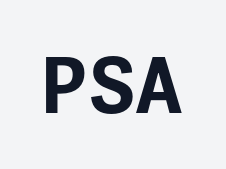
The image shows 77 px bold sans-serif type, upright; set normal letter spacing, not underlined; low stroke contrast and a medium x-height.
